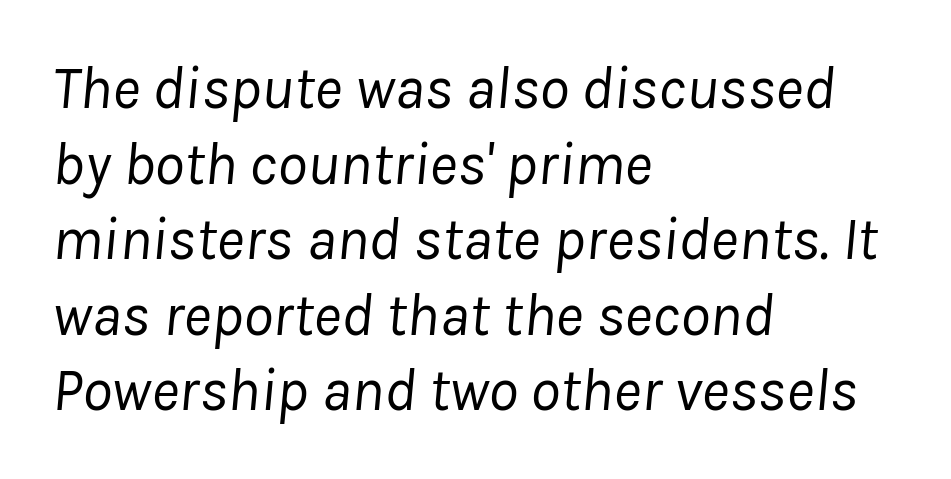
The area under the type is left untouched. Spacing verdict: proportional, widths tailored to each character. Bold? No — there's no thickening of the strokes. Line spacing here is normal. Compared with a centered layout, this one pins lines to the left instead. Spacing between characters is what you'd get straight out of the box.
